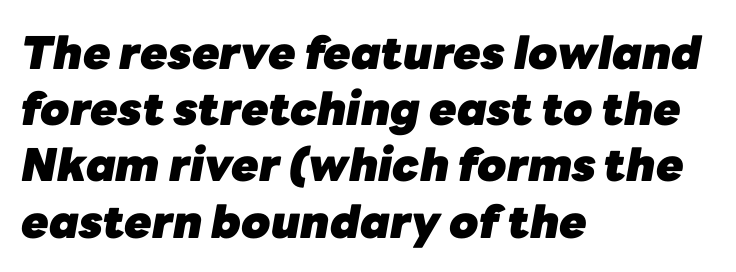
Q: Is the text bold? A: Yes.
Q: Is the text italic (slanted)? A: Yes, it leans right by about 10 degrees.
Q: Is the text underlined? A: No.
Q: How is the paragraph aligned? A: Left-aligned.
Q: Is the spacing between letters normal or unusually wide? A: Normal.
Q: Is the spacing between lines tight, normal or loose? A: Normal.
Q: Width (condensed, normal, or wide)? A: Normal.
Q: Stroke contrast? A: Low.
Q: x-height? A: Medium.
Q: Monospaced? A: No.
